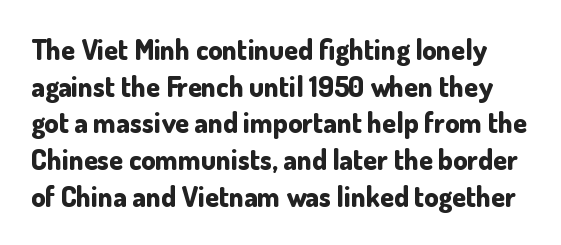
{"serif": "no", "italic": "no", "bold": "yes", "weight": "bold", "width": "normal", "stroke_contrast": "low", "x_height": "small", "monospaced": "no", "underline": "no", "line_spacing": "normal", "line_spacing_ratio": 1.31, "letter_spacing": "normal", "letter_spacing_em": 0.0, "glyph_px": 28}
